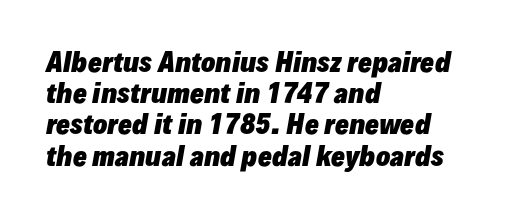
The image shows 26 px bold type, italic (leaning right); set left-aligned, line spacing 1.2x, normal letter spacing, not underlined.
